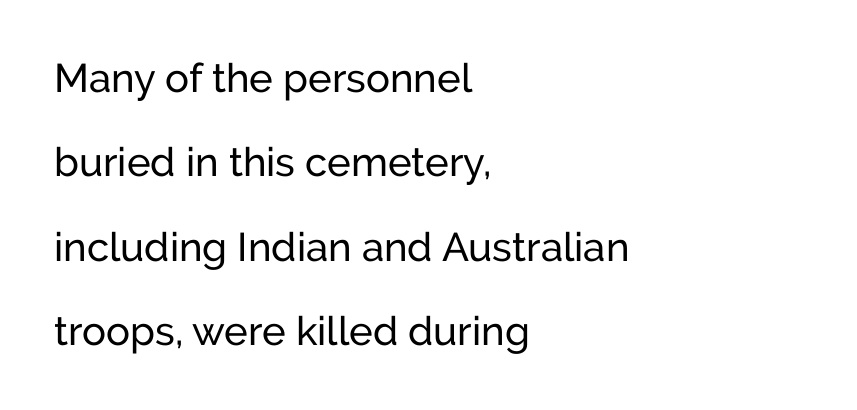
{"serif": "no", "italic": "no", "width": "normal", "stroke_contrast": "low", "x_height": "medium", "monospaced": "no", "underline": "no", "align": "left", "line_spacing": "loose", "line_spacing_ratio": 2.11, "letter_spacing": "normal", "letter_spacing_em": 0.0, "glyph_px": 40}
